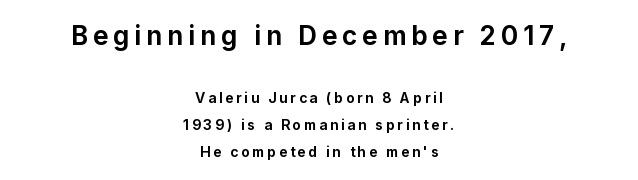
Q: Is the text bold? A: Yes.
Q: Is the text italic (slanted)? A: No, it is upright.
Q: Is the text underlined? A: No.
Q: How is the paragraph aligned? A: Centered.
Q: Is the spacing between lines tight, normal or loose? A: Loose.
Q: Which block of text is set in a larger size, the first (top) or the second (bottom)? A: The first (top) one.
